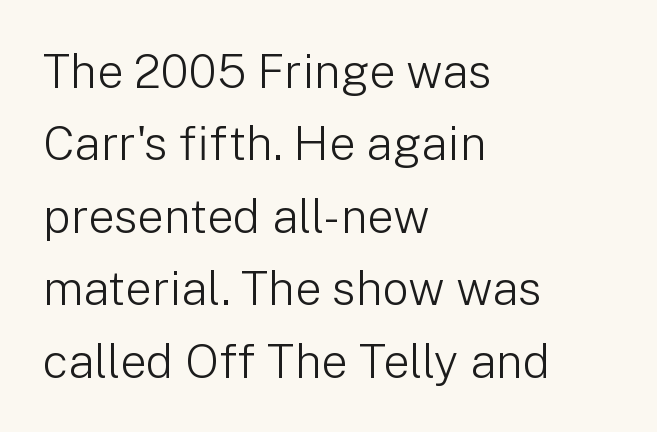
Q: Is the text bold? A: No.
Q: Is the text italic (slanted)? A: No, it is upright.
Q: Is the typeface a serif or a sans-serif typeface? A: Sans-serif.
Q: Is the text underlined? A: No.
Q: How is the paragraph aligned? A: Left-aligned.
Q: Is the spacing between letters normal or unusually wide? A: Normal.
Q: Is the spacing between lines tight, normal or loose? A: Normal.
Q: Width (condensed, normal, or wide)? A: Normal.
Q: Stroke contrast? A: Low.
Q: x-height? A: Medium.
Q: Monospaced? A: No.
